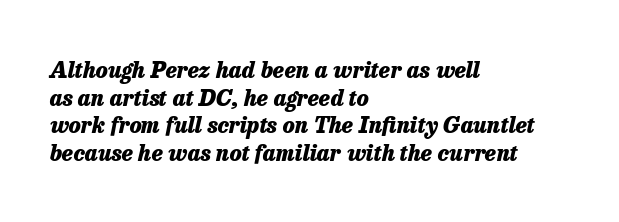
Which margin do the lines hug? The left one — the right edge is uneven. These lines sit exactly where default settings would place them. When letters slant like this, we call the style italic. The passage shown is not underscored anywhere. Words appear dense and cohesive because spacing is normal. The letters are bold, with thick, heavy strokes.
